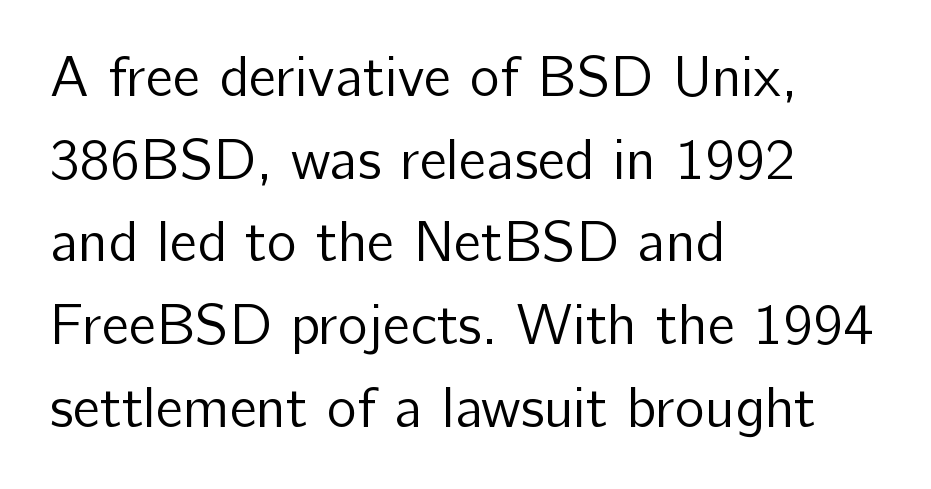
{"serif": "no", "italic": "no", "bold": "no", "weight": "regular", "width": "normal", "stroke_contrast": "low", "x_height": "medium", "monospaced": "no", "underline": "no", "align": "left", "line_spacing": "normal", "line_spacing_ratio": 1.45, "letter_spacing": "normal", "letter_spacing_em": 0.0, "glyph_px": 57}
